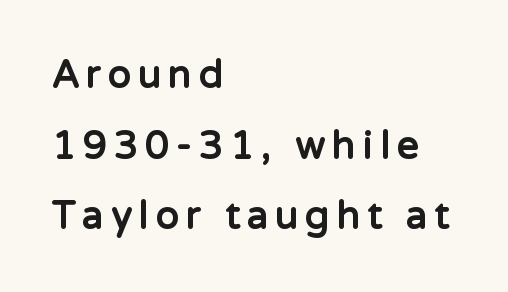
{"serif": "no", "italic": "no", "bold": "yes", "weight": "bold", "width": "normal", "stroke_contrast": "low", "x_height": "medium", "monospaced": "no", "underline": "no", "align": "left", "line_spacing_ratio": 1.86, "glyph_px": 38}
